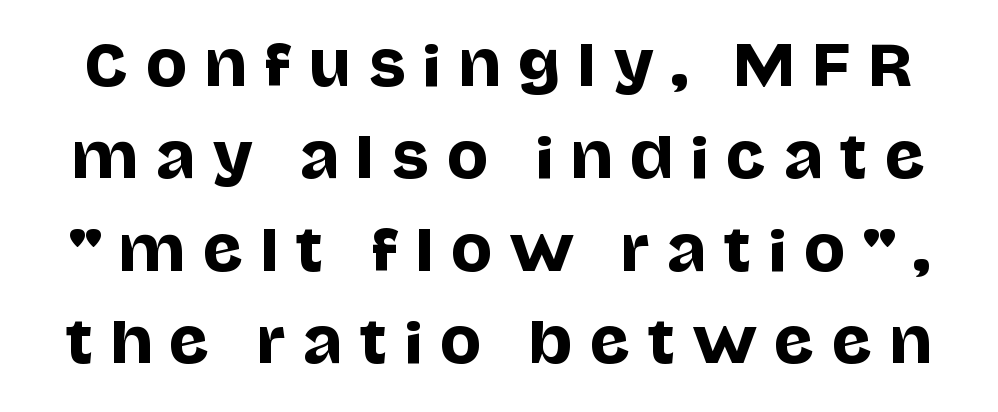
The line texture is sparse and dotted thanks to wide tracking. Note the varied advance widths — an 'i' is clearly narrower than an 'm'. Ascenders rise straight up at ninety degrees. Leading: standard. Serifs: no, the terminals of the letterforms are clean. Anything drawn beneath the words? Only blank space.
